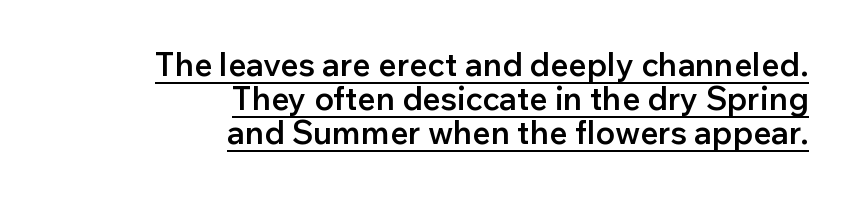
{"serif": "no", "italic": "no", "bold": "semi", "weight": "semibold", "width": "normal", "stroke_contrast": "low", "x_height": "medium", "monospaced": "no", "underline": "yes", "align": "right", "line_spacing": "tight", "line_spacing_ratio": 1.07, "letter_spacing": "normal", "letter_spacing_em": 0.0, "glyph_px": 32}
